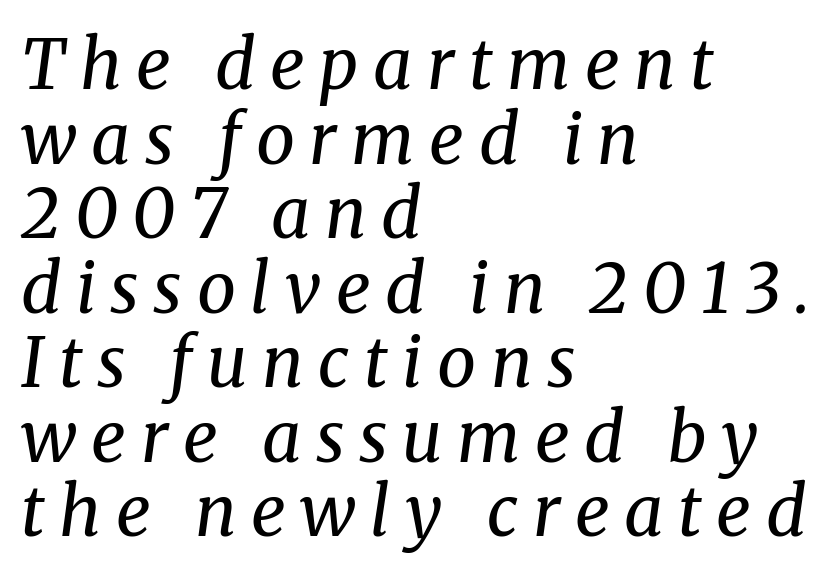
The image shows 69 px regular-weight serif type, italic (leaning right); set left-aligned, tight line spacing (1.08x), unusually wide letter spacing (+0.21 em), not underlined; medium stroke contrast and a medium x-height.
